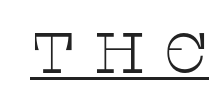
The image shows 57 px thin, wide serif type, upright; set unusually wide letter spacing (+0.31 em), underlined; low stroke contrast and a large x-height.
